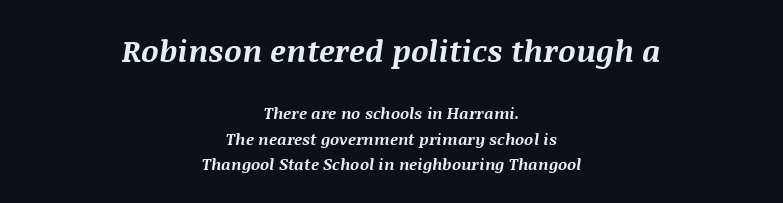
Q: Is the text bold? A: Yes.
Q: Is the text italic (slanted)? A: Yes, it leans right by about 8 degrees.
Q: Is the text underlined? A: No.
Q: How is the paragraph aligned? A: Centered.
Q: Is the spacing between letters normal or unusually wide? A: Normal.
Q: Is the spacing between lines tight, normal or loose? A: Normal.
Q: Which block of text is set in a larger size, the first (top) or the second (bottom)? A: The first (top) one.
Q: Width (condensed, normal, or wide)? A: Normal.
Q: Stroke contrast? A: Medium.
Q: x-height? A: Large.
Q: Monospaced? A: No.
